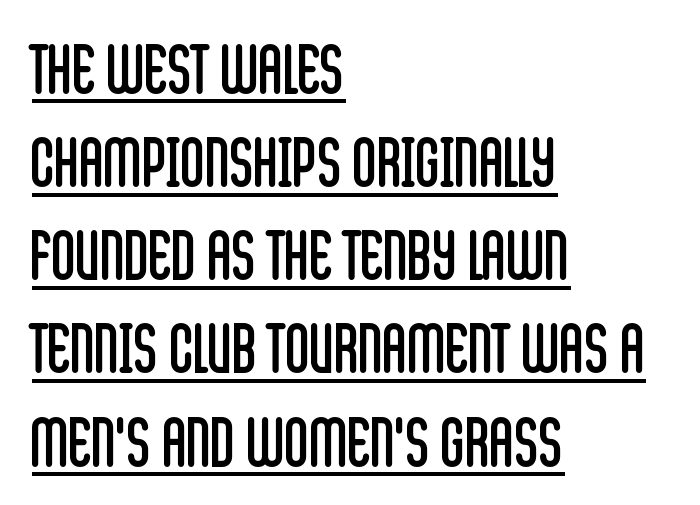
{"serif": "no", "italic": "no", "bold": "no", "weight": "regular", "width": "condensed", "stroke_contrast": "low", "x_height": "large", "monospaced": "no", "underline": "yes", "align": "left", "line_spacing": "normal", "line_spacing_ratio": 1.39, "letter_spacing": "normal", "letter_spacing_em": 0.0, "glyph_px": 67}
